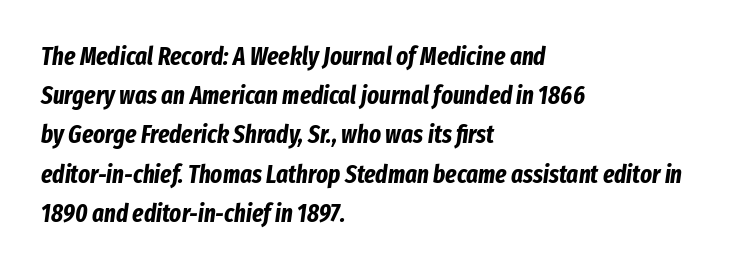
The space directly below the letters is spotless. Regarding leading, the lines here are spaced in the standard way. The passage is arranged the way most books set body copy — flush left. How are the letters spaced? Ordinarily, with no added tracking.
